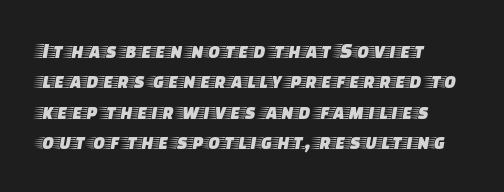
The image shows 22 px text type; set normal line spacing (1.38x), normal letter spacing, not underlined.
